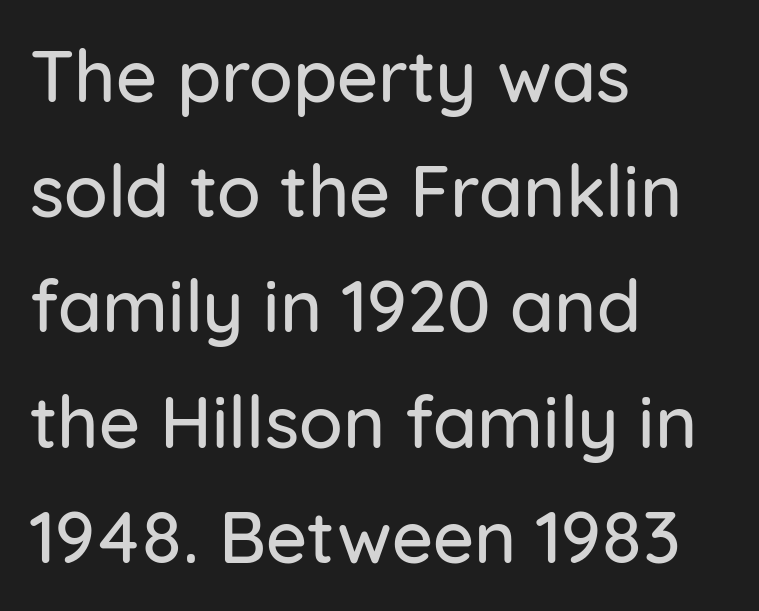
{"serif": "no", "italic": "no", "width": "normal", "stroke_contrast": "low", "x_height": "medium", "monospaced": "no", "underline": "no", "align": "left", "line_spacing": "normal", "line_spacing_ratio": 1.6, "letter_spacing": "normal", "letter_spacing_em": 0.0, "glyph_px": 72}
